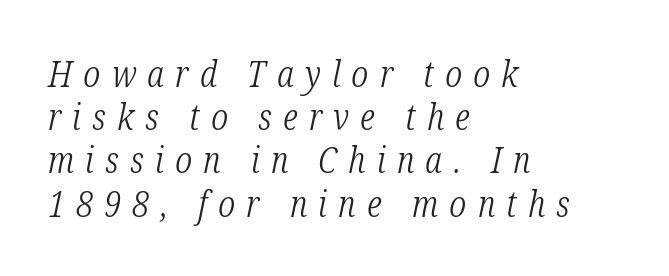
Q: Is the text bold? A: No.
Q: Is the text italic (slanted)? A: Yes, it leans right by about 12 degrees.
Q: Is the typeface a serif or a sans-serif typeface? A: Serif.
Q: Is the text underlined? A: No.
Q: How is the paragraph aligned? A: Left-aligned.
Q: Is the spacing between letters normal or unusually wide? A: Unusually wide.
Q: Width (condensed, normal, or wide)? A: Condensed.
Q: Stroke contrast? A: Low.
Q: x-height? A: Medium.
Q: Monospaced? A: No.
